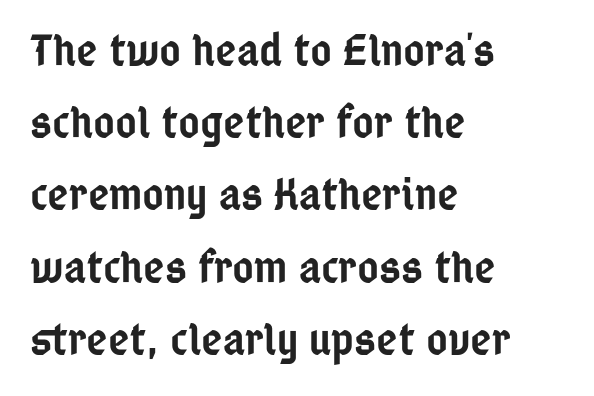
{"serif": "no", "italic": "no", "bold": "semi", "weight": "semibold", "width": "condensed", "stroke_contrast": "low", "x_height": "medium", "monospaced": "no", "underline": "no", "align": "left", "line_spacing": "normal", "line_spacing_ratio": 1.57, "letter_spacing": "normal", "letter_spacing_em": 0.0, "glyph_px": 46}
